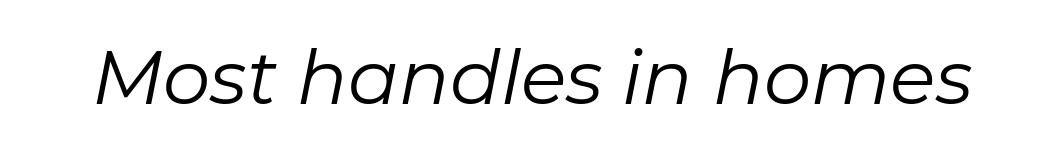
{"italic": "yes", "lean": "right", "slant_degrees": 11, "bold": "no", "weight": "regular", "width": "normal", "stroke_contrast": "low", "x_height": "medium", "monospaced": "no", "underline": "no", "letter_spacing": "normal", "letter_spacing_em": 0.0, "glyph_px": 75}
